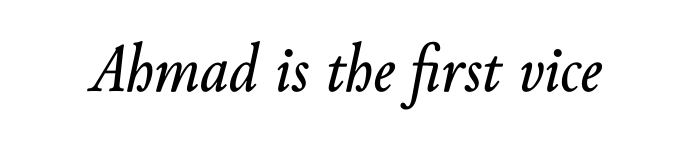
The image shows 69 px text type, italic (leaning right); set normal letter spacing, not underlined; low stroke contrast and a small x-height.
